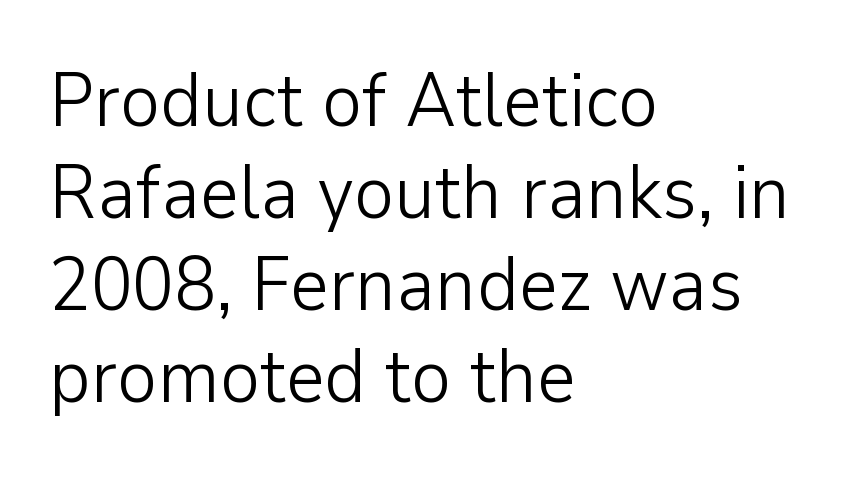
{"serif": "no", "italic": "no", "bold": "no", "weight": "light", "width": "normal", "stroke_contrast": "low", "x_height": "medium", "monospaced": "no", "underline": "no", "align": "left", "line_spacing_ratio": 1.21, "letter_spacing": "normal", "letter_spacing_em": 0.0, "glyph_px": 76}
